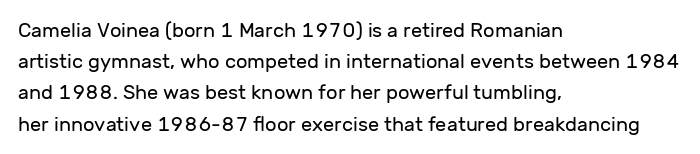
Q: Is the text bold? A: No.
Q: Is the text italic (slanted)? A: No, it is upright.
Q: Is the text underlined? A: No.
Q: How is the paragraph aligned? A: Left-aligned.
Q: Is the spacing between letters normal or unusually wide? A: Normal.
Q: Is the spacing between lines tight, normal or loose? A: Normal.
